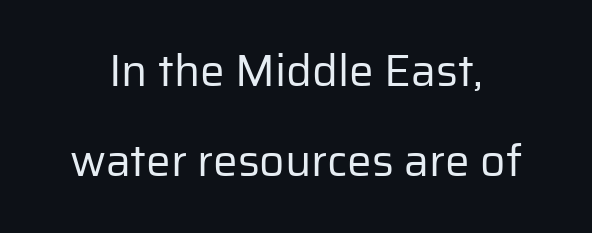
Q: Is the text bold? A: No.
Q: Is the text italic (slanted)? A: No, it is upright.
Q: Is the typeface a serif or a sans-serif typeface? A: Sans-serif.
Q: Is the text underlined? A: No.
Q: Is the spacing between letters normal or unusually wide? A: Normal.
Q: Is the spacing between lines tight, normal or loose? A: Loose.
Q: Width (condensed, normal, or wide)? A: Normal.
Q: Stroke contrast? A: Low.
Q: x-height? A: Medium.
Q: Monospaced? A: No.
